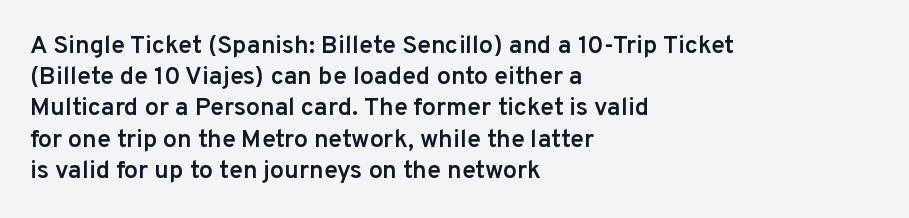
The vertical gap from one line to the next is medium. This sample is left-justified, so line endings fall wherever the words run out. Check under the words: just untouched page. Honestly, the letter spacing is just normal — you wouldn't notice it. Does the lettering tilt? It doesn't — this is upright. Typesetter's note: demi weight, one step under bold.
